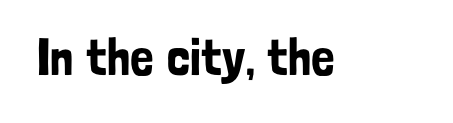
The image shows 52 px condensed sans-serif type, upright; set normal letter spacing, not underlined; low stroke contrast and a medium x-height.
